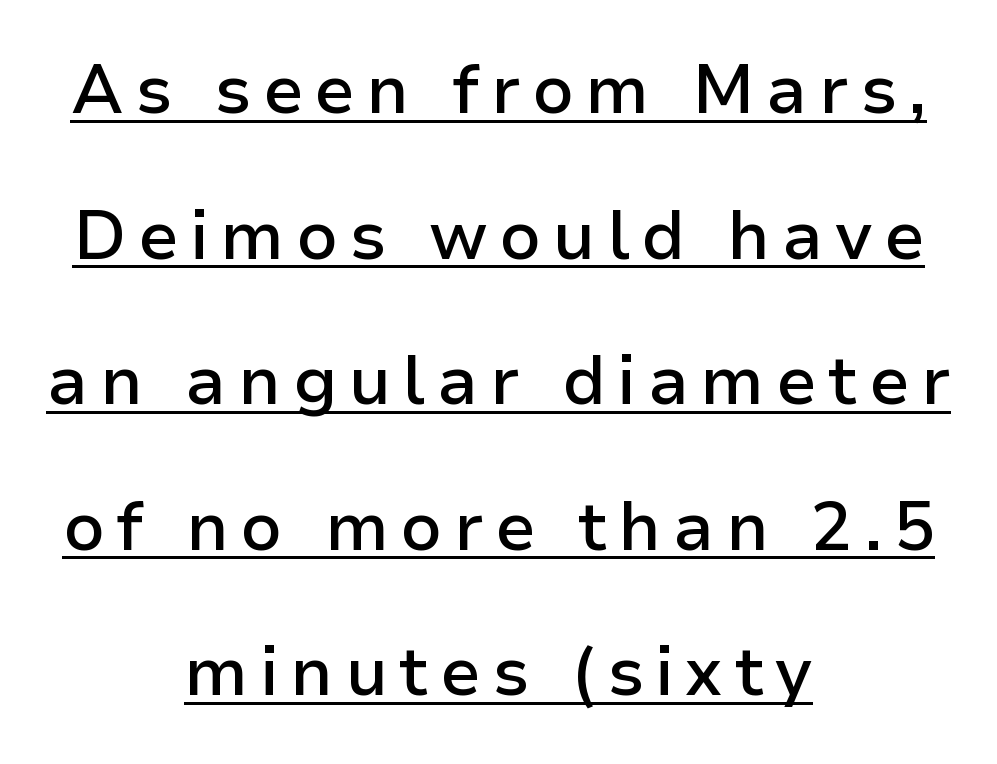
{"serif": "no", "italic": "no", "bold": "semi", "weight": "semibold", "width": "normal", "stroke_contrast": "low", "x_height": "medium", "monospaced": "no", "underline": "yes", "align": "center", "line_spacing": "loose", "line_spacing_ratio": 2.14, "glyph_px": 68}
